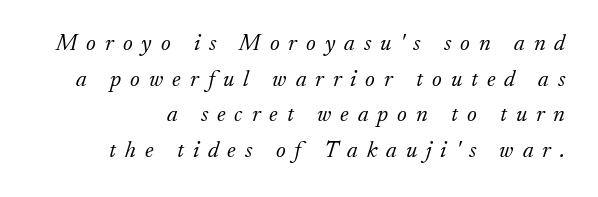
{"italic": "yes", "lean": "right", "slant_degrees": 17, "bold": "no", "underline": "no", "line_spacing": "normal", "line_spacing_ratio": 1.55, "letter_spacing": "wide", "letter_spacing_em": 0.39, "glyph_px": 23}
